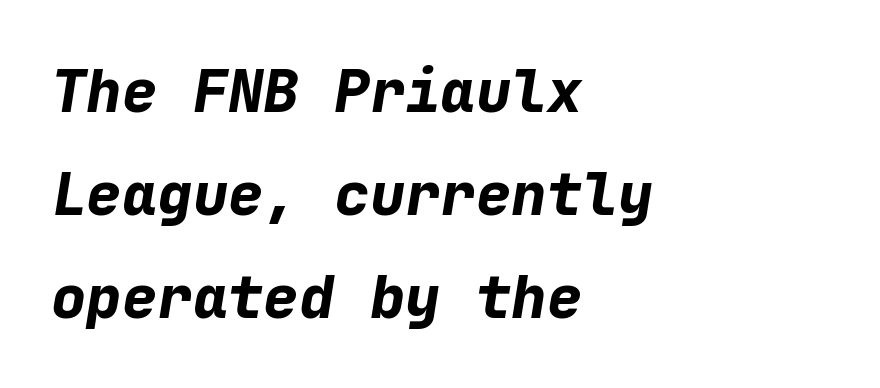
{"italic": "yes", "lean": "right", "slant_degrees": 9, "bold": "yes", "weight": "bold", "width": "normal", "stroke_contrast": "low", "x_height": "medium", "monospaced": "yes", "underline": "no", "align": "left", "line_spacing_ratio": 1.75, "letter_spacing": "normal", "letter_spacing_em": 0.0, "glyph_px": 59}
